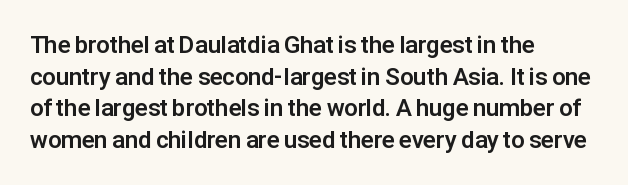
Q: Is the text bold? A: Yes.
Q: Is the text italic (slanted)? A: No, it is upright.
Q: Is the text underlined? A: No.
Q: How is the paragraph aligned? A: Left-aligned.
Q: Is the spacing between letters normal or unusually wide? A: Normal.
Q: Is the spacing between lines tight, normal or loose? A: Normal.
